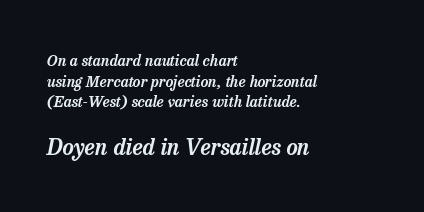
Q: Is the text italic (slanted)? A: Yes, it leans right by about 13 degrees.
Q: Is the text underlined? A: No.
Q: How is the paragraph aligned? A: Left-aligned.
Q: Is the spacing between letters normal or unusually wide? A: Normal.
Q: Is the spacing between lines tight, normal or loose? A: Normal.
Q: Which block of text is set in a larger size, the first (top) or the second (bottom)? A: The second (bottom) one.
